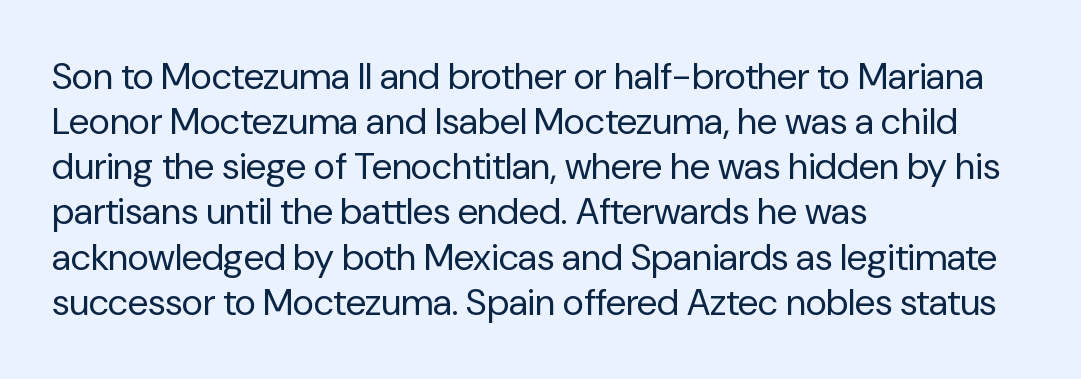
Q: Is the text bold? A: No.
Q: Is the text italic (slanted)? A: No, it is upright.
Q: Is the typeface a serif or a sans-serif typeface? A: Sans-serif.
Q: Is the text underlined? A: No.
Q: How is the paragraph aligned? A: Left-aligned.
Q: Is the spacing between letters normal or unusually wide? A: Normal.
Q: Width (condensed, normal, or wide)? A: Normal.
Q: Stroke contrast? A: Low.
Q: x-height? A: Medium.
Q: Monospaced? A: No.
